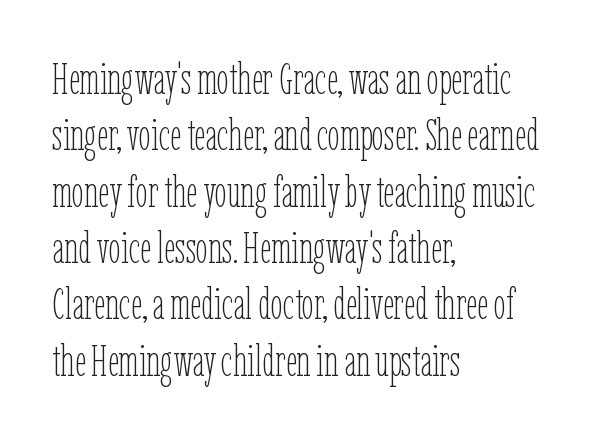
{"italic": "no", "bold": "no", "weight": "thin", "width": "condensed", "stroke_contrast": "low", "x_height": "medium", "monospaced": "no", "underline": "no", "align": "left", "line_spacing": "normal", "line_spacing_ratio": 1.28, "letter_spacing": "normal", "letter_spacing_em": 0.0, "glyph_px": 44}
